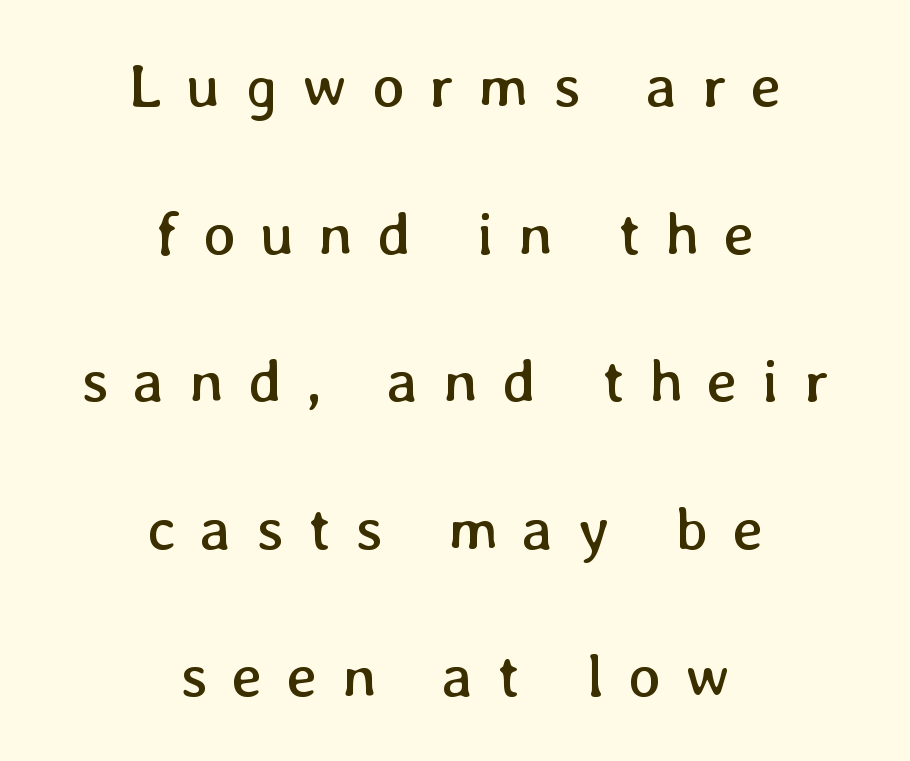
The image shows 61 px regular-weight type, upright; set centered, loose line spacing (2.42x), unusually wide letter spacing (+0.4 em), not underlined; low stroke contrast and a medium x-height.
